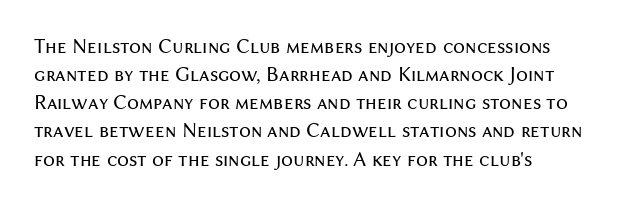
Q: Is the text bold? A: No.
Q: Is the text italic (slanted)? A: No, it is upright.
Q: Is the text underlined? A: No.
Q: How is the paragraph aligned? A: Left-aligned.
Q: Is the spacing between letters normal or unusually wide? A: Normal.
Q: Is the spacing between lines tight, normal or loose? A: Normal.
